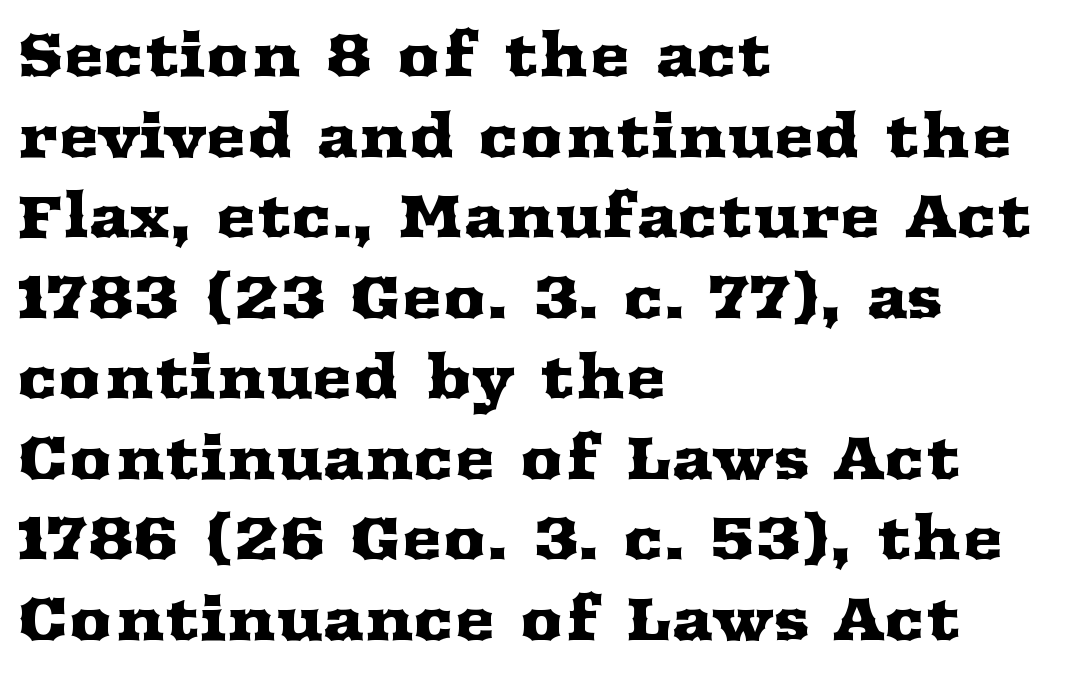
Q: Is the text italic (slanted)? A: No, it is upright.
Q: Is the typeface a serif or a sans-serif typeface? A: Serif.
Q: Is the text underlined? A: No.
Q: How is the paragraph aligned? A: Left-aligned.
Q: Is the spacing between letters normal or unusually wide? A: Normal.
Q: Is the spacing between lines tight, normal or loose? A: Normal.
Q: Width (condensed, normal, or wide)? A: Wide.
Q: Stroke contrast? A: Medium.
Q: x-height? A: Medium.
Q: Monospaced? A: No.
